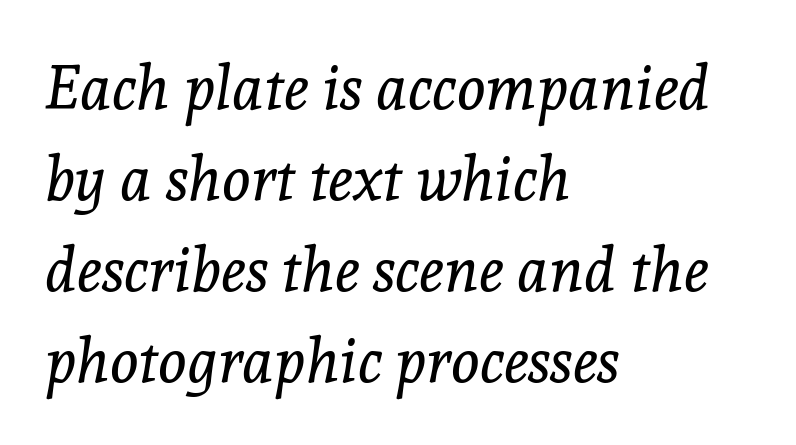
Q: Is the text bold? A: No.
Q: Is the text italic (slanted)? A: Yes, it leans right by about 8 degrees.
Q: Is the typeface a serif or a sans-serif typeface? A: Serif.
Q: Is the text underlined? A: No.
Q: How is the paragraph aligned? A: Left-aligned.
Q: Is the spacing between letters normal or unusually wide? A: Normal.
Q: Is the spacing between lines tight, normal or loose? A: Normal.
Q: Width (condensed, normal, or wide)? A: Normal.
Q: x-height? A: Medium.
Q: Monospaced? A: No.
